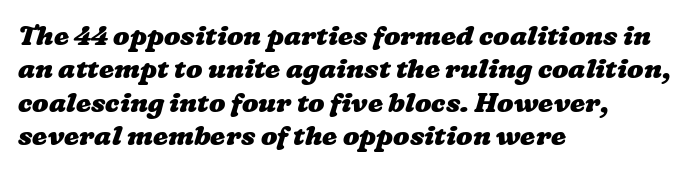
No word sits above an underline. This sample uses plain, unmodified letter spacing. This rendering uses left alignment, leaving the right contour irregular. These lines carry a lot of weight — the face is fully bold.
